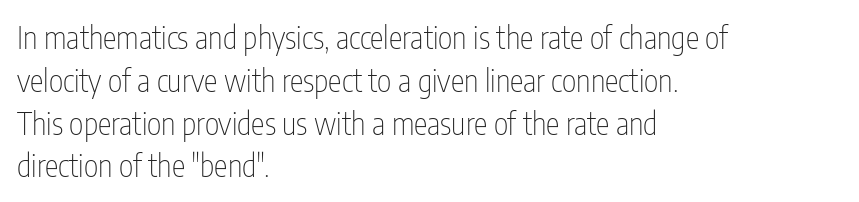
Q: Is the text bold? A: No.
Q: Is the text italic (slanted)? A: No, it is upright.
Q: Is the typeface a serif or a sans-serif typeface? A: Sans-serif.
Q: Is the text underlined? A: No.
Q: How is the paragraph aligned? A: Left-aligned.
Q: Is the spacing between letters normal or unusually wide? A: Normal.
Q: Is the spacing between lines tight, normal or loose? A: Normal.
Q: Width (condensed, normal, or wide)? A: Condensed.
Q: Stroke contrast? A: Low.
Q: x-height? A: Medium.
Q: Monospaced? A: No.
